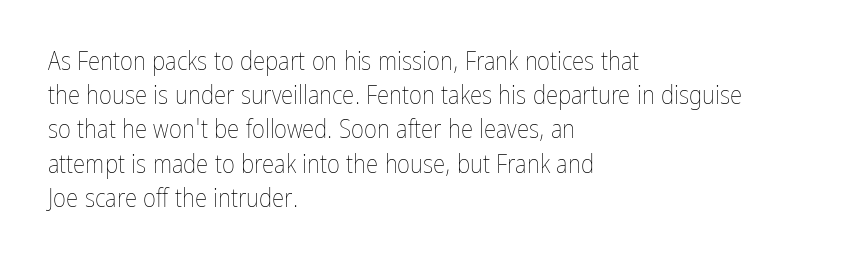
The image shows 25 px text type, upright; set left-aligned, normal line spacing (1.37x), normal letter spacing, not underlined.
